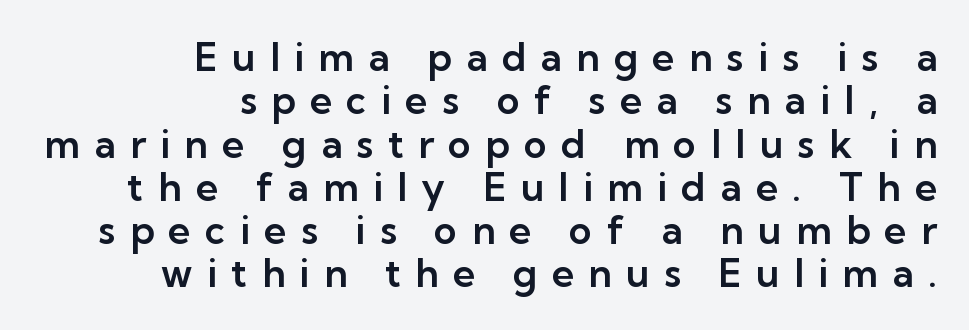
{"serif": "no", "italic": "no", "width": "normal", "stroke_contrast": "low", "x_height": "medium", "monospaced": "no", "underline": "no", "align": "right", "line_spacing": "tight", "line_spacing_ratio": 1.11, "letter_spacing": "wide", "letter_spacing_em": 0.37, "glyph_px": 39}
